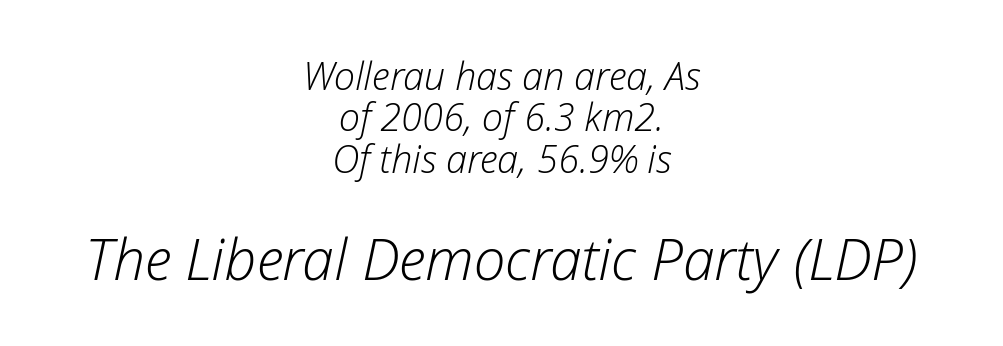
The image shows 57 px light type, italic (leaning right); set centered, tight line spacing (1.09x), normal letter spacing, not underlined; the second (bottom) block is 1.5x larger; low stroke contrast and a medium x-height.
